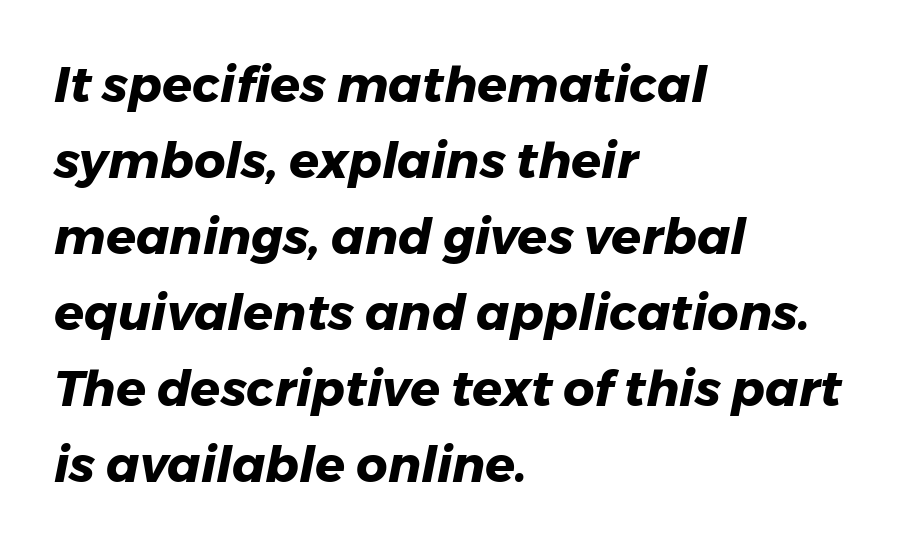
{"italic": "yes", "lean": "right", "slant_degrees": 11, "bold": "yes", "weight": "heavy", "width": "normal", "stroke_contrast": "low", "x_height": "medium", "monospaced": "no", "underline": "no", "align": "left", "line_spacing": "normal", "line_spacing_ratio": 1.55, "letter_spacing": "normal", "letter_spacing_em": 0.0, "glyph_px": 49}
